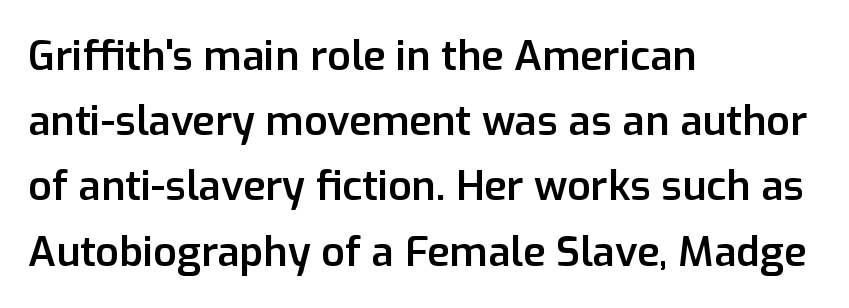
Q: Is the text bold? A: Semi-bold.
Q: Is the text italic (slanted)? A: No, it is upright.
Q: Is the typeface a serif or a sans-serif typeface? A: Sans-serif.
Q: Is the text underlined? A: No.
Q: How is the paragraph aligned? A: Left-aligned.
Q: Is the spacing between letters normal or unusually wide? A: Normal.
Q: Is the spacing between lines tight, normal or loose? A: Normal.
Q: Width (condensed, normal, or wide)? A: Normal.
Q: Stroke contrast? A: Low.
Q: x-height? A: Medium.
Q: Monospaced? A: No.
